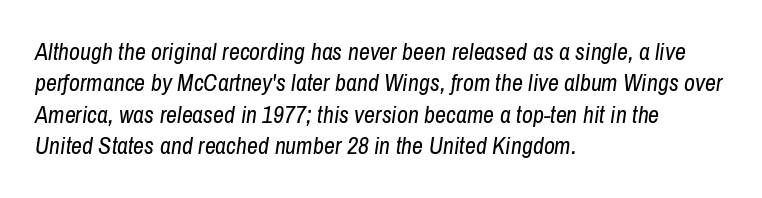
The image shows 24 px text type, italic (leaning right); set left-aligned, normal line spacing (1.31x), normal letter spacing, not underlined.
